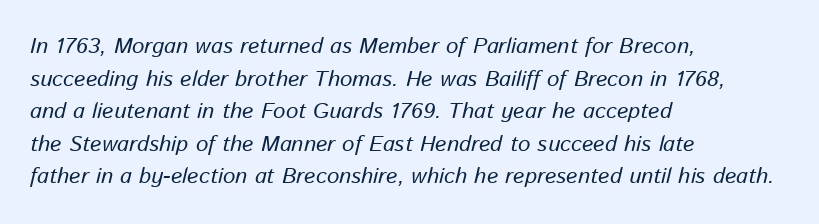
{"italic": "yes", "lean": "right", "slant_degrees": 13, "bold": "no", "underline": "no", "align": "left", "line_spacing": "normal", "line_spacing_ratio": 1.48, "letter_spacing": "normal", "letter_spacing_em": 0.0, "glyph_px": 22}
